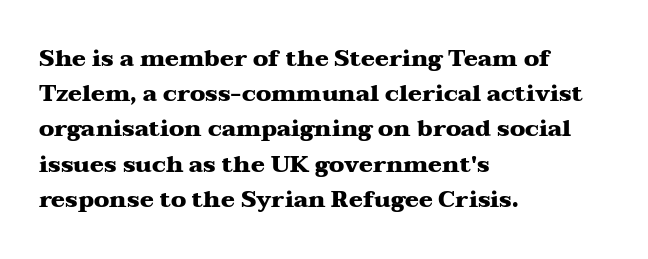
Q: Is the text bold? A: Yes.
Q: Is the text italic (slanted)? A: No, it is upright.
Q: Is the text underlined? A: No.
Q: How is the paragraph aligned? A: Left-aligned.
Q: Is the spacing between letters normal or unusually wide? A: Normal.
Q: Is the spacing between lines tight, normal or loose? A: Normal.
